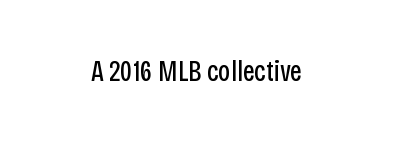
The image shows 29 px regular-weight, condensed sans-serif type, upright; set centered, normal letter spacing, not underlined; low stroke contrast and a large x-height.
